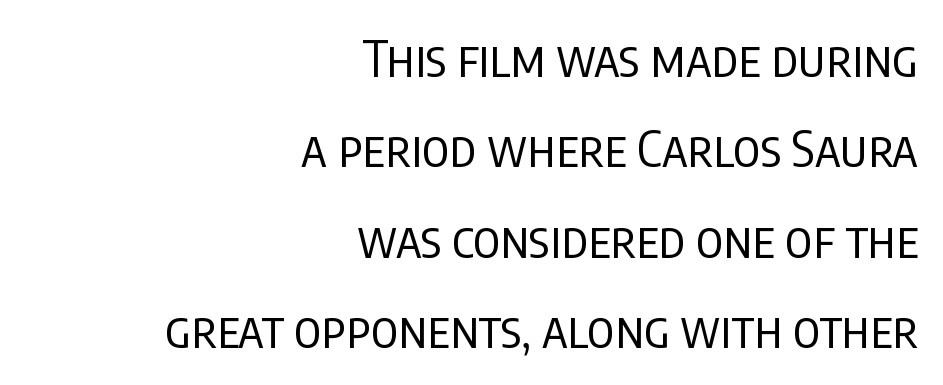
Descenders hang freely into open space. Spacing between characters is what you'd get straight out of the box. No extra ink here — the face is not bold. A flush-right, rag-left setting is used for this passage. Rendered with straight, roman letterforms.
